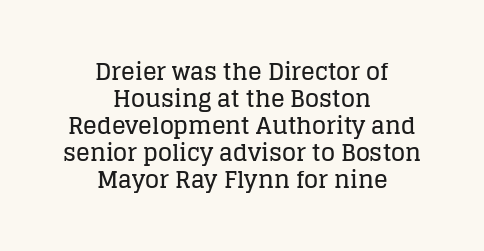
{"italic": "no", "underline": "no", "align": "center", "line_spacing_ratio": 1.17, "letter_spacing": "normal", "letter_spacing_em": 0.0, "glyph_px": 23}
